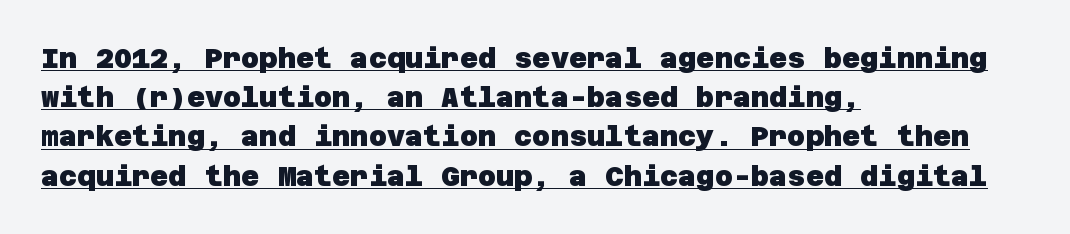
{"serif": "no", "bold": "yes", "weight": "heavy", "width": "normal", "stroke_contrast": "low", "x_height": "large", "underline": "yes", "align": "left", "line_spacing": "normal", "line_spacing_ratio": 1.4, "letter_spacing": "normal", "letter_spacing_em": 0.0, "glyph_px": 28}
